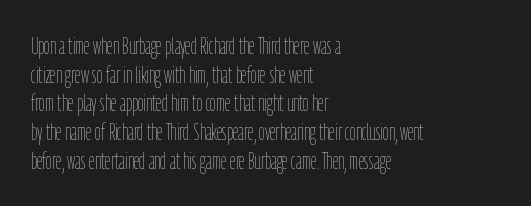
Q: Is the text bold? A: No.
Q: Is the text italic (slanted)? A: No, it is upright.
Q: Is the text underlined? A: No.
Q: How is the paragraph aligned? A: Left-aligned.
Q: Is the spacing between letters normal or unusually wide? A: Normal.
Q: Is the spacing between lines tight, normal or loose? A: Normal.
